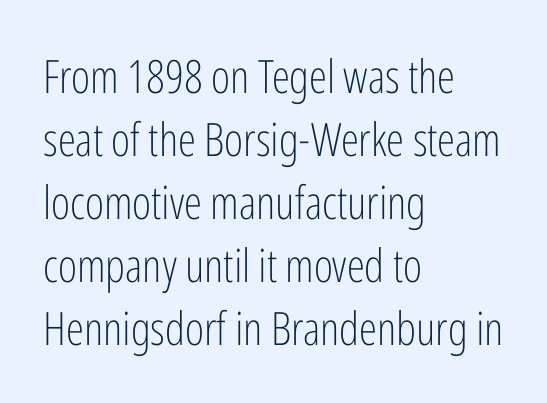
The cut favours lightness, reaching ordinary text weight at its darkest. Horizontally, the lines are justified to the leading edge only. Italic? Not at all — the glyphs are vertical. Underlining? Definitely not there.
